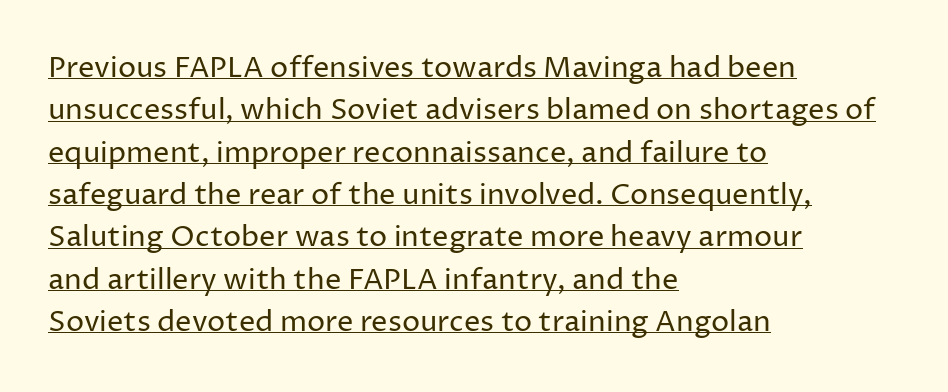
The image shows 29 px regular-weight sans-serif type, upright; set left-aligned, normal line spacing (1.46x), normal letter spacing, underlined; low stroke contrast and a medium x-height.
